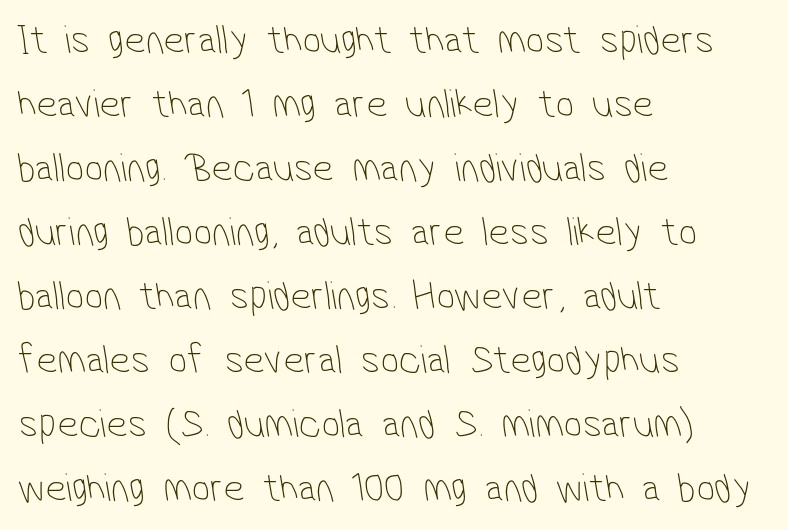
The image shows 41 px thin, condensed sans-serif type; set left-aligned, normal line spacing (1.56x), normal letter spacing, not underlined; low stroke contrast and a medium x-height.
